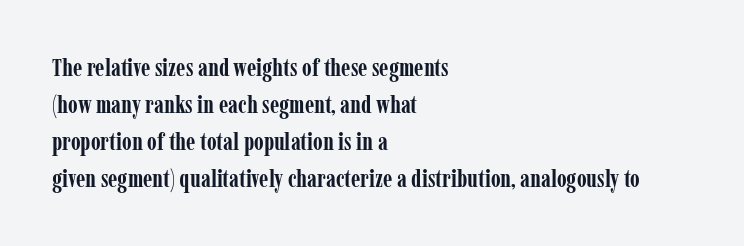
The image shows 25 px bold type, upright; set left-aligned, normal line spacing (1.48x), normal letter spacing, not underlined.
